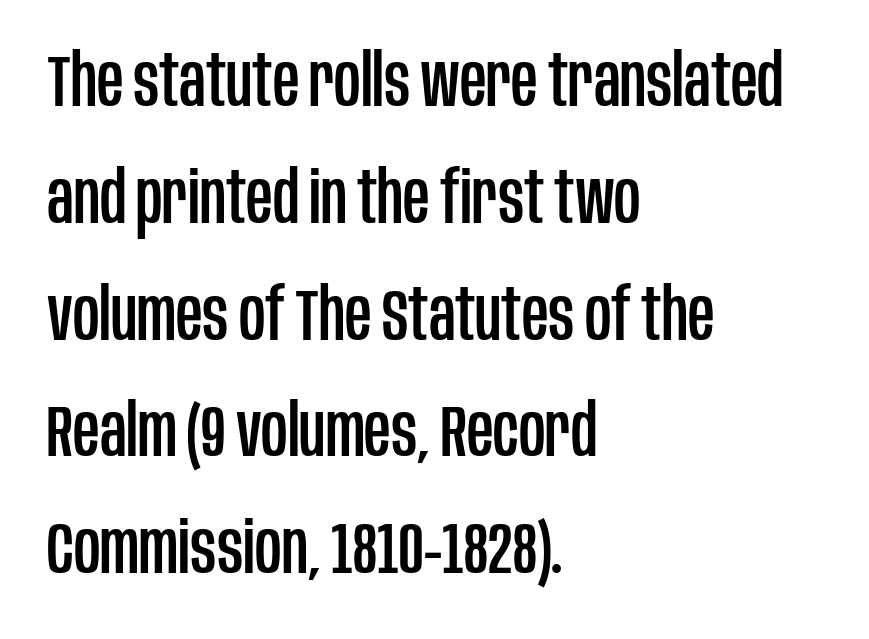
{"serif": "no", "italic": "no", "width": "condensed", "stroke_contrast": "low", "x_height": "large", "monospaced": "no", "underline": "no", "align": "left", "line_spacing": "normal", "line_spacing_ratio": 1.6, "letter_spacing": "normal", "letter_spacing_em": 0.0, "glyph_px": 73}
